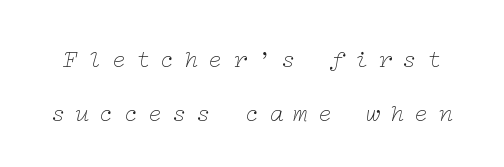
{"italic": "yes", "lean": "right", "slant_degrees": 12, "bold": "no", "underline": "no", "line_spacing": "loose", "line_spacing_ratio": 2.23, "letter_spacing": "wide", "letter_spacing_em": 0.41, "glyph_px": 24}
